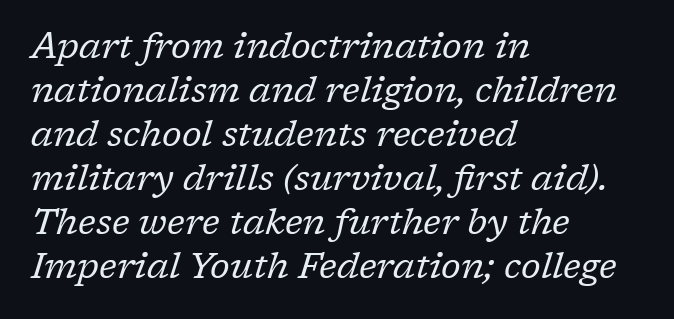
Each letter keeps its own natural width here, so spacing adapts to shape. This is not heavy type; no bold has been used. Stroke terminals: seriffed. Underline: absent.
